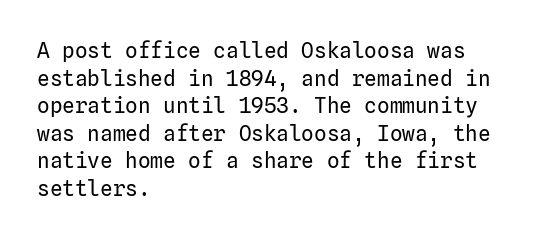
Teacher's note: observe the even left margin — that is flush-left alignment. The line texture is even and compact thanks to regular tracking. The lettering stays uniformly vertical, giving the passage a roman look. The baseline area is clear.
